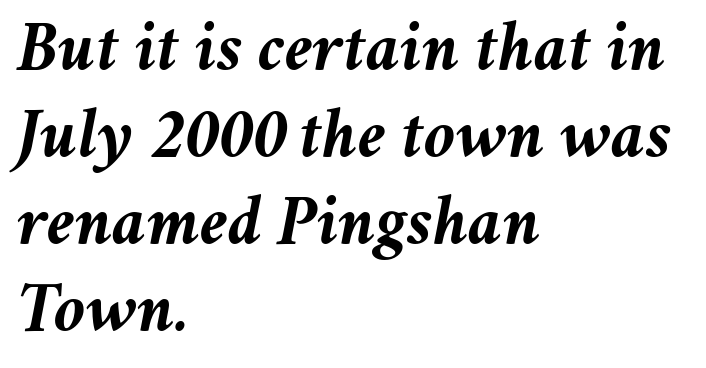
{"italic": "yes", "lean": "right", "slant_degrees": 11, "bold": "yes", "weight": "semibold", "width": "normal", "stroke_contrast": "medium", "x_height": "medium", "monospaced": "no", "underline": "no", "align": "left", "line_spacing_ratio": 1.21, "letter_spacing": "normal", "letter_spacing_em": 0.0, "glyph_px": 72}
